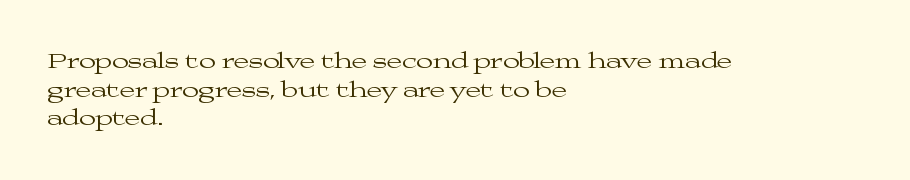
The image shows 22 px text type, upright; set left-aligned, normal line spacing (1.3x), normal letter spacing, not underlined.
